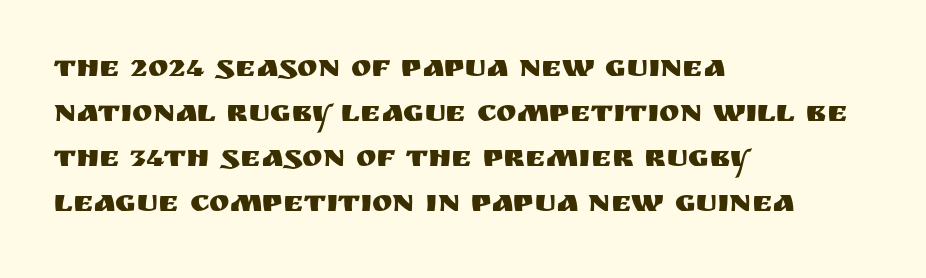
The image shows 31 px sans-serif type, upright; set left-aligned, normal line spacing (1.45x), normal letter spacing, not underlined; medium stroke contrast and a large x-height.
